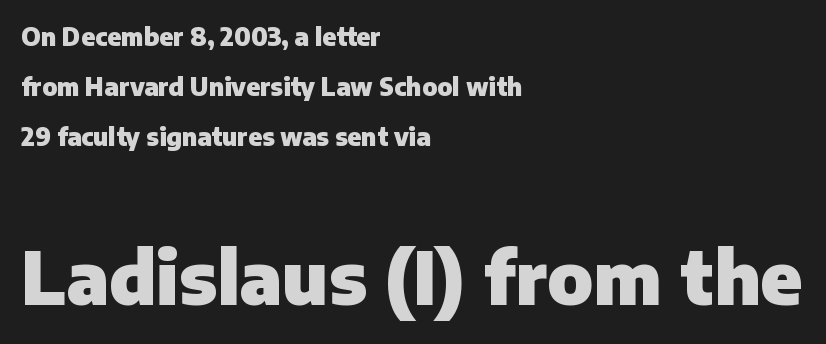
It's the straight-up-and-down kind of type. The passage shown is typed in a proportional face where columns would drift. The specimen omits any rule beneath the text block's lines. The rendering anchors every line to the left-hand side. A sans-serif font was chosen for this passage.
